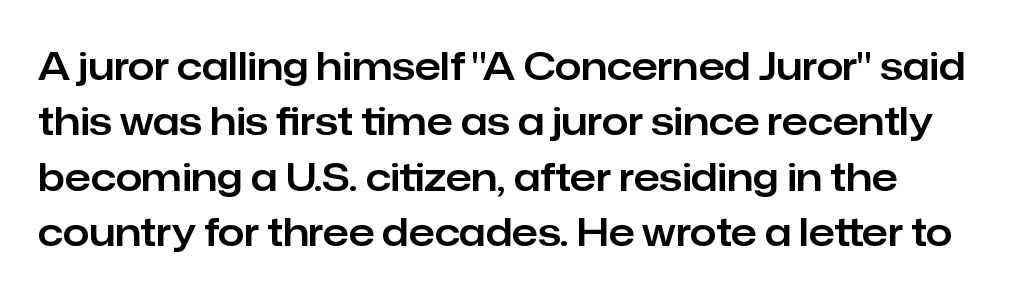
{"serif": "no", "italic": "no", "width": "normal", "stroke_contrast": "low", "x_height": "medium", "monospaced": "no", "underline": "no", "line_spacing": "normal", "line_spacing_ratio": 1.46, "letter_spacing": "normal", "letter_spacing_em": 0.0, "glyph_px": 38}
